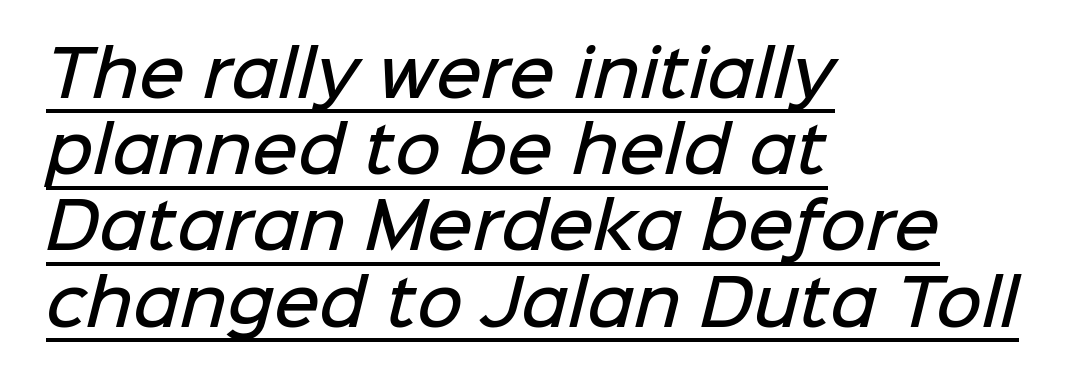
Every row of glyphs begins at an identical x-position on the left. A baseline rule has been typeset under these characters. Are there feet on the stems? There aren't — it's a sans. Typesetter's note: demi weight, one step under bold. Looks like regular typesetting: each glyph gets only the width it needs. The passage shown has conventional tracking throughout.
